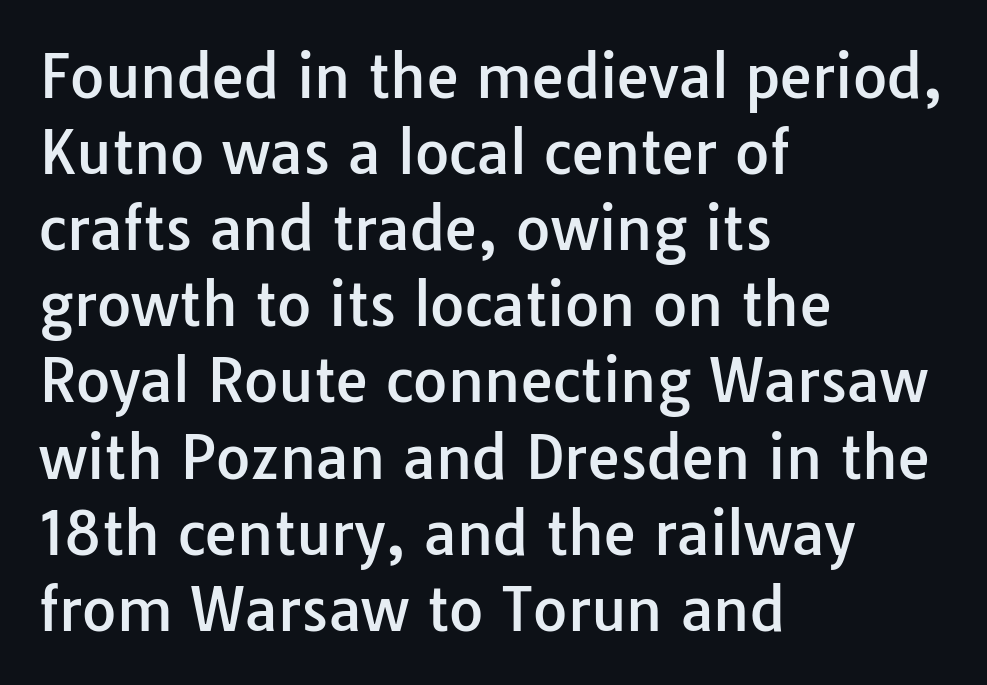
Q: Is the text italic (slanted)? A: No, it is upright.
Q: Is the typeface a serif or a sans-serif typeface? A: Sans-serif.
Q: Is the text underlined? A: No.
Q: How is the paragraph aligned? A: Left-aligned.
Q: Is the spacing between letters normal or unusually wide? A: Normal.
Q: Is the spacing between lines tight, normal or loose? A: Normal.
Q: Width (condensed, normal, or wide)? A: Normal.
Q: Stroke contrast? A: Low.
Q: x-height? A: Medium.
Q: Monospaced? A: No.
